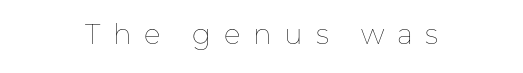
Q: Is the text bold? A: No.
Q: Is the text italic (slanted)? A: No, it is upright.
Q: Is the text underlined? A: No.
Q: How is the paragraph aligned? A: Centered.
Q: Is the spacing between letters normal or unusually wide? A: Unusually wide.
Q: Width (condensed, normal, or wide)? A: Normal.
Q: Stroke contrast? A: Low.
Q: x-height? A: Medium.
Q: Monospaced? A: No.
